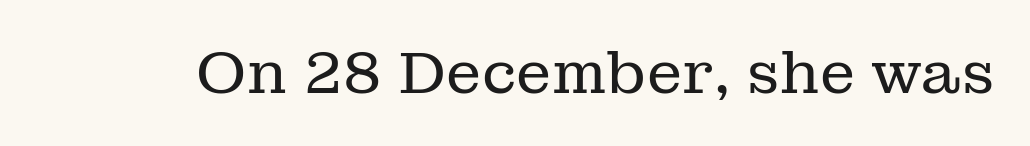
The image shows 59 px regular-weight serif type, upright; set normal letter spacing, not underlined; low stroke contrast and a medium x-height.
